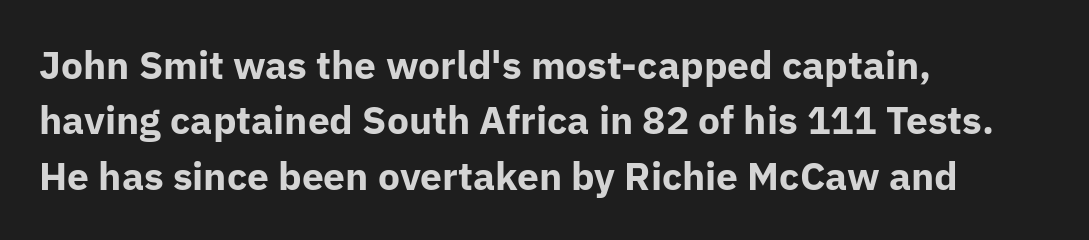
{"serif": "no", "italic": "no", "bold": "yes", "weight": "bold", "width": "normal", "stroke_contrast": "low", "x_height": "medium", "monospaced": "no", "underline": "no", "align": "left", "line_spacing": "normal", "line_spacing_ratio": 1.42, "letter_spacing": "normal", "letter_spacing_em": 0.0, "glyph_px": 39}
